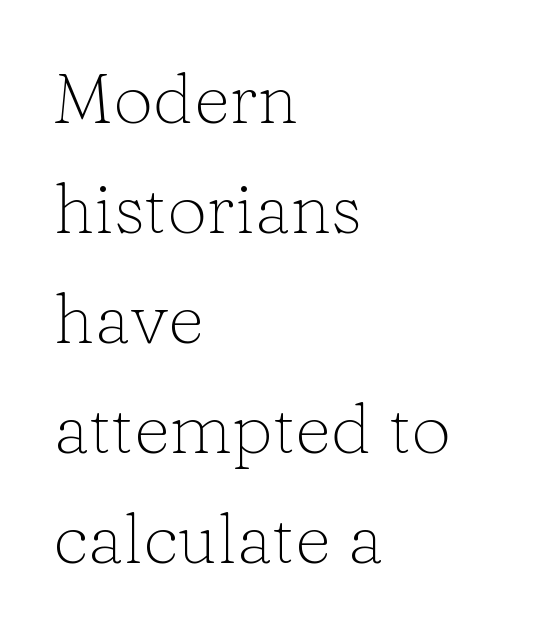
{"serif": "yes", "italic": "no", "bold": "no", "weight": "light", "width": "normal", "stroke_contrast": "low", "x_height": "medium", "monospaced": "no", "underline": "no", "align": "left", "line_spacing": "normal", "line_spacing_ratio": 1.55, "letter_spacing": "normal", "letter_spacing_em": 0.0, "glyph_px": 71}
